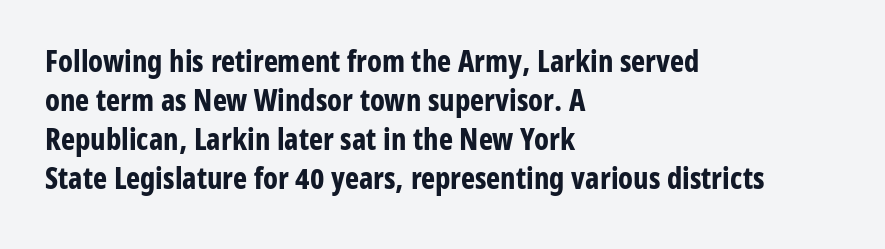
Tall strokes in this sample are plumb rather than angled. Each letter's strokes conclude bluntly, with no projecting serifs. This block has exactly the height ordinary leading produces. Lines of text with bare space underneath. Line starts are locked; line ends wander.
